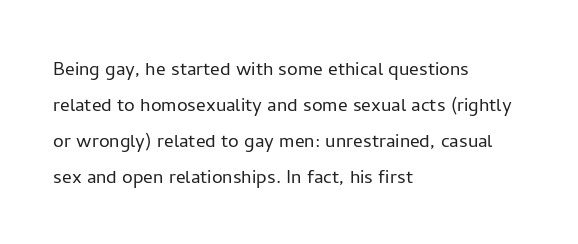
The image shows 24 px text type, upright; set left-aligned, normal line spacing (1.5x), normal letter spacing, not underlined.
